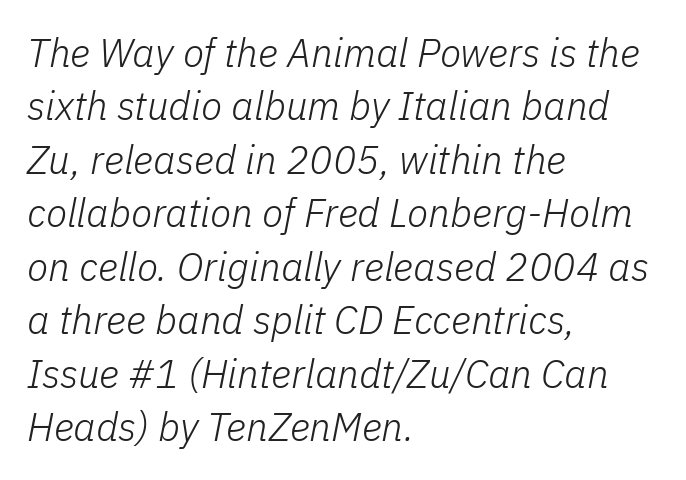
{"italic": "yes", "lean": "right", "slant_degrees": 11, "bold": "no", "weight": "light", "width": "normal", "stroke_contrast": "low", "x_height": "medium", "monospaced": "no", "underline": "no", "align": "left", "line_spacing": "normal", "line_spacing_ratio": 1.37, "letter_spacing": "normal", "letter_spacing_em": 0.0, "glyph_px": 39}
